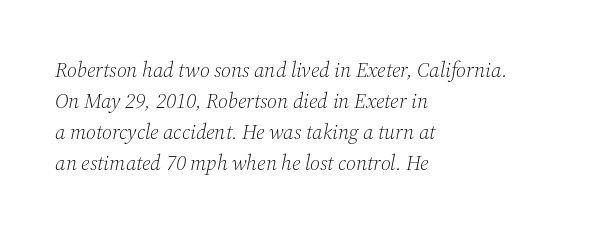
{"italic": "yes", "lean": "right", "slant_degrees": 12, "bold": "no", "underline": "no", "align": "left", "line_spacing": "normal", "line_spacing_ratio": 1.48, "letter_spacing": "normal", "letter_spacing_em": 0.0, "glyph_px": 21}
